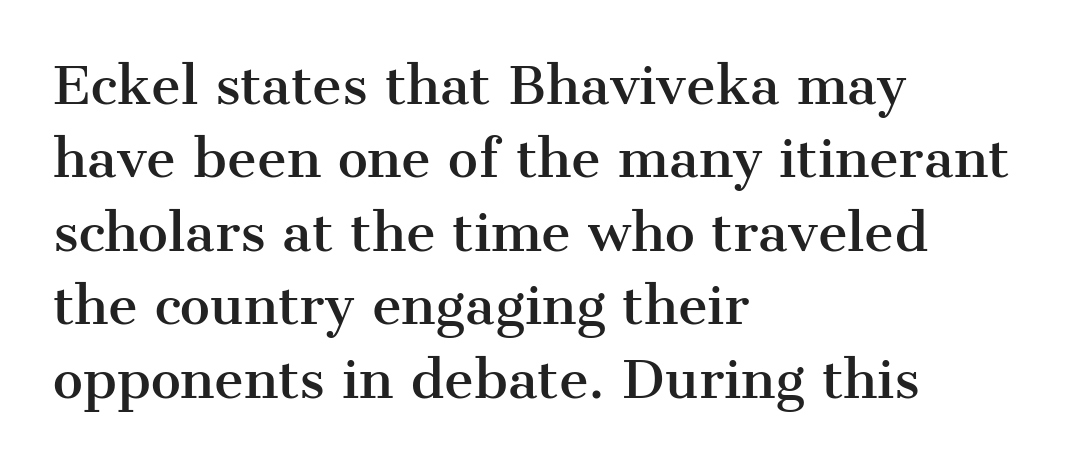
{"serif": "yes", "italic": "no", "width": "normal", "stroke_contrast": "medium", "x_height": "medium", "monospaced": "no", "underline": "no", "align": "left", "line_spacing": "normal", "line_spacing_ratio": 1.44, "letter_spacing": "normal", "letter_spacing_em": 0.0, "glyph_px": 51}
